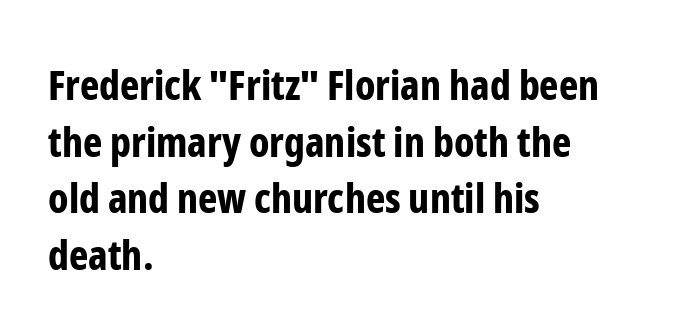
{"serif": "no", "italic": "no", "bold": "yes", "weight": "bold", "width": "condensed", "stroke_contrast": "low", "x_height": "medium", "monospaced": "no", "underline": "no", "align": "left", "line_spacing": "normal", "line_spacing_ratio": 1.38, "letter_spacing": "normal", "letter_spacing_em": 0.0, "glyph_px": 41}
